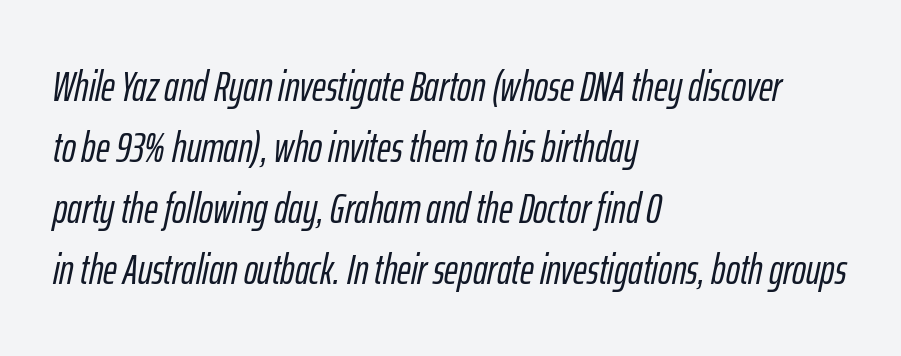
If you measured baseline to baseline, you'd find a middling distance. These lines were composed using italics. Compared with typical body copy, the letter spacing here is the same. Left-aligned paragraph, ragged on the right. Proportional: the letters do not fall into vertical columns. The foot of each line stays bare and open.
